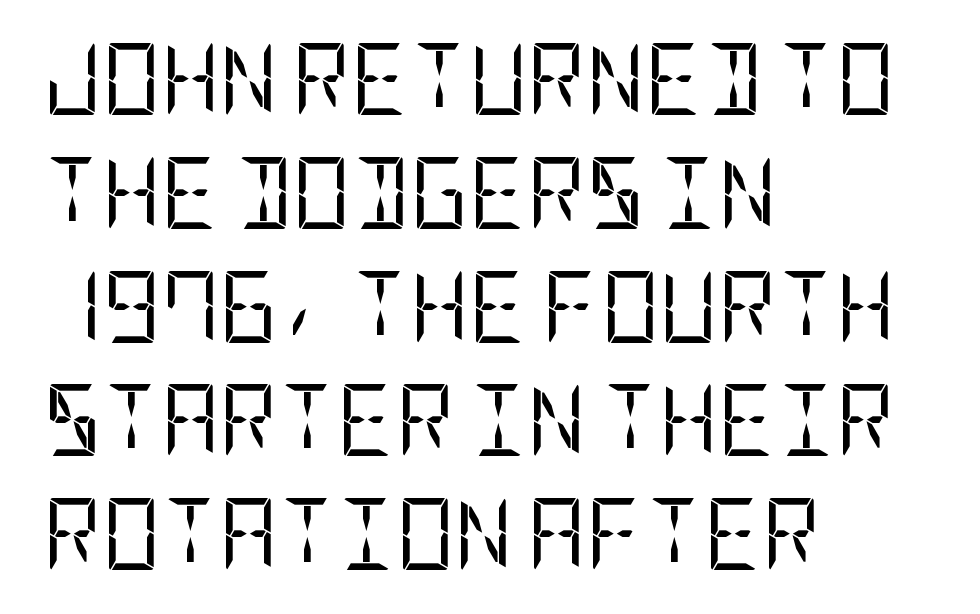
The image shows 72 px regular-weight, condensed sans-serif type, upright; set left-aligned, normal line spacing (1.58x), normal letter spacing, not underlined; low stroke contrast and a large x-height.
